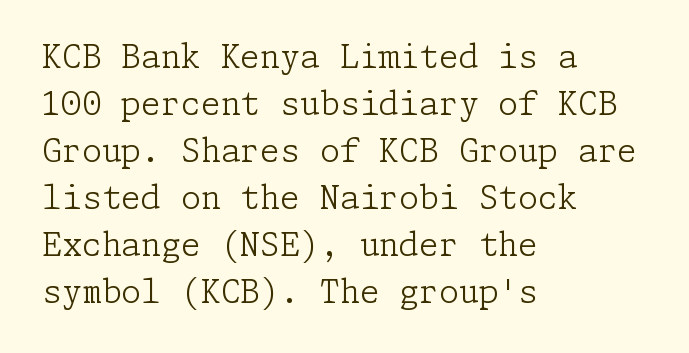
Every character sits straight up, as roman type does. The passage is arranged the way most books set body copy — flush left. Glyph-to-glyph distance matches everyday printed text. Regular leading. The baseline area is clear. Serifs: yes, visible at the terminals of the letterforms.
